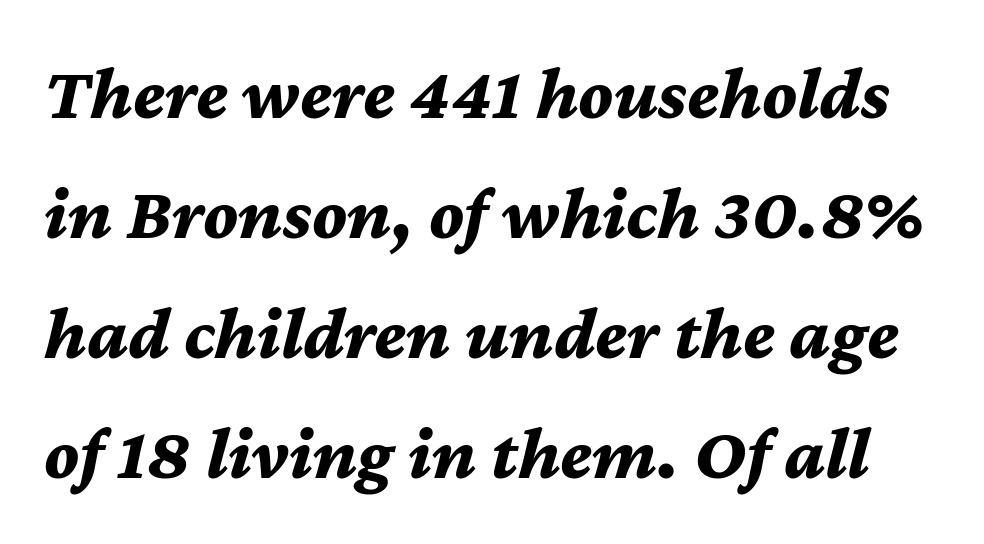
The image shows 75 px bold type, italic (leaning right); set normal line spacing (1.6x), normal letter spacing, not underlined; medium stroke contrast and a medium x-height.
